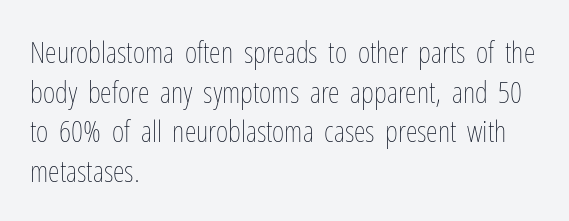
Q: Is the text bold? A: No.
Q: Is the text italic (slanted)? A: No, it is upright.
Q: Is the text underlined? A: No.
Q: How is the paragraph aligned? A: Left-aligned.
Q: Is the spacing between letters normal or unusually wide? A: Normal.
Q: Is the spacing between lines tight, normal or loose? A: Normal.
Q: Width (condensed, normal, or wide)? A: Condensed.
Q: Stroke contrast? A: Low.
Q: x-height? A: Medium.
Q: Monospaced? A: No.
